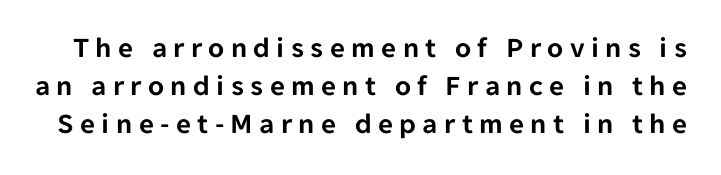
The image shows 29 px sans-serif type, upright; set normal line spacing (1.31x), unusually wide letter spacing (+0.22 em), not underlined; low stroke contrast and a medium x-height.
